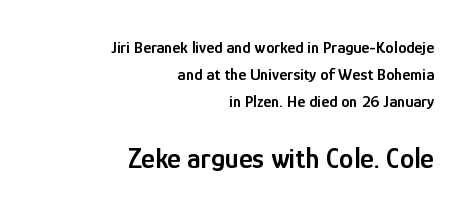
The image shows 29 px semibold, condensed sans-serif type, upright; set right-aligned, normal line spacing (1.58x), normal letter spacing, not underlined; the second (bottom) block is 1.71x larger; low stroke contrast and a medium x-height.
